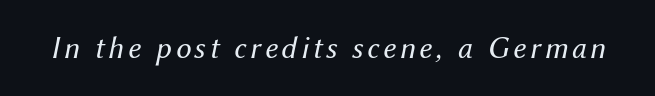
You could not count columns in this text — the font is proportionally spaced. The lettering tilts uniformly, giving the passage an italic look. The space directly below the letters is spotless. Stroke mass is kept to a normal reading level or below.
